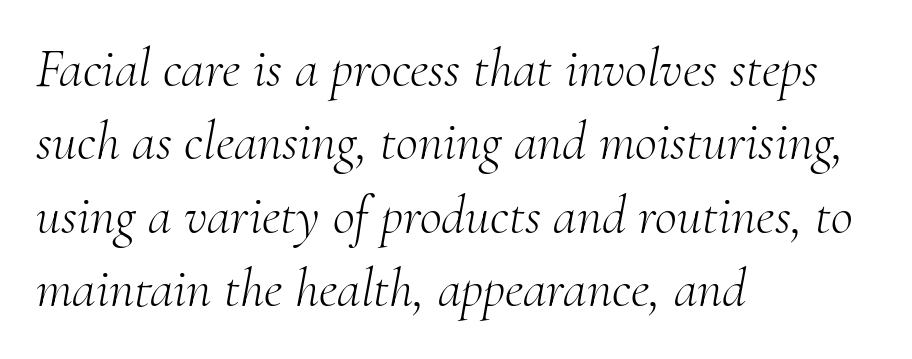
Q: Is the text bold? A: No.
Q: Is the text italic (slanted)? A: Yes, it leans right by about 10 degrees.
Q: Is the typeface a serif or a sans-serif typeface? A: Serif.
Q: Is the text underlined? A: No.
Q: How is the paragraph aligned? A: Left-aligned.
Q: Is the spacing between letters normal or unusually wide? A: Normal.
Q: Is the spacing between lines tight, normal or loose? A: Normal.
Q: Width (condensed, normal, or wide)? A: Normal.
Q: Stroke contrast? A: Medium.
Q: x-height? A: Small.
Q: Monospaced? A: No.
